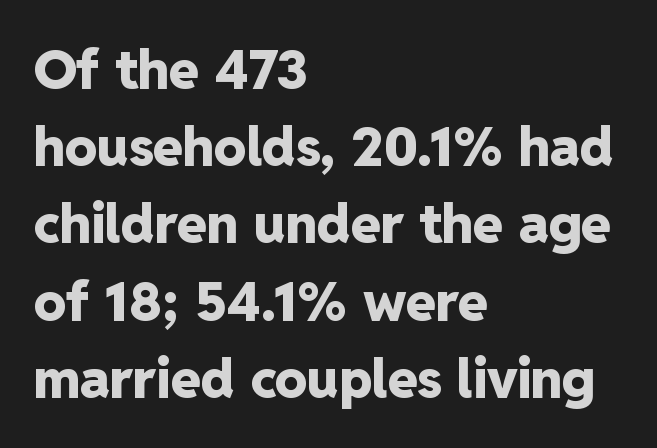
Reading down the column, the eye jumps a familiar distance to each next line. A clean baseline with only descenders dipping below it. Characters remain perfectly vertical along every line. The setting favours the left margin, as ordinary paragraphs usually do.
